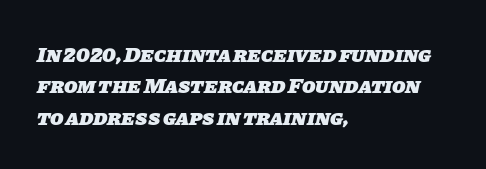
Students, this is bold: see how much ink each stroke carries. A typesetter would call this leading conventional body-copy spacing. A classic flush-left, rag-right setting is used for this passage. Does extra space separate the letters? No, they use regular spacing.
